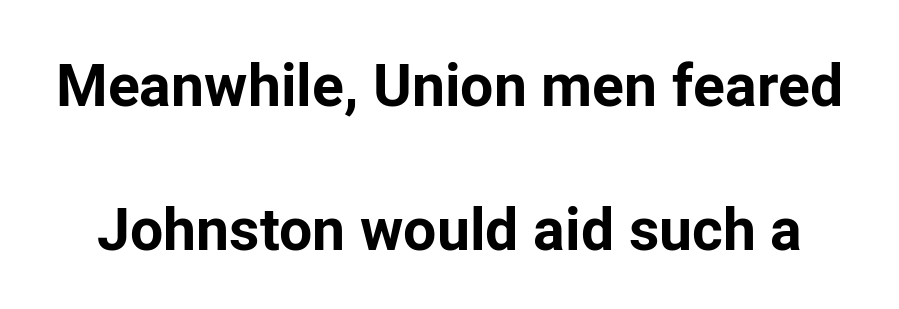
{"serif": "no", "italic": "no", "bold": "yes", "weight": "bold", "width": "normal", "stroke_contrast": "low", "x_height": "medium", "monospaced": "no", "underline": "no", "line_spacing": "loose", "line_spacing_ratio": 2.44, "letter_spacing": "normal", "letter_spacing_em": 0.0, "glyph_px": 59}
